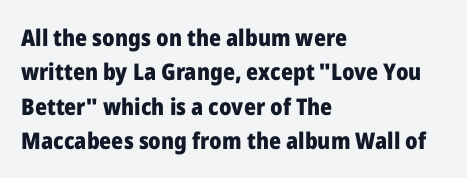
Q: Is the text bold? A: Yes.
Q: Is the text italic (slanted)? A: No, it is upright.
Q: Is the text underlined? A: No.
Q: How is the paragraph aligned? A: Left-aligned.
Q: Is the spacing between letters normal or unusually wide? A: Normal.
Q: Is the spacing between lines tight, normal or loose? A: Normal.
